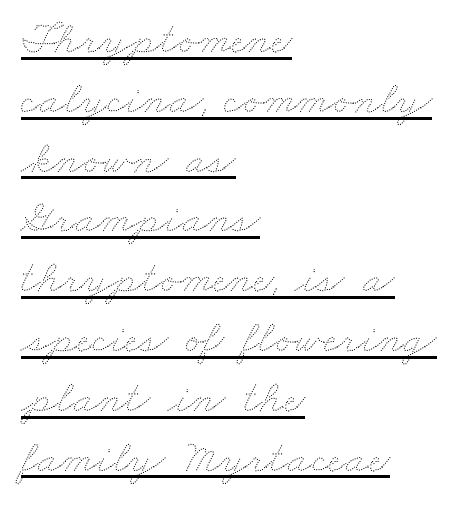
{"bold": "no", "weight": "thin", "width": "wide", "stroke_contrast": "medium", "x_height": "small", "monospaced": "no", "underline": "yes", "align": "left", "line_spacing": "normal", "line_spacing_ratio": 1.3, "letter_spacing": "normal", "letter_spacing_em": 0.0, "glyph_px": 46}
